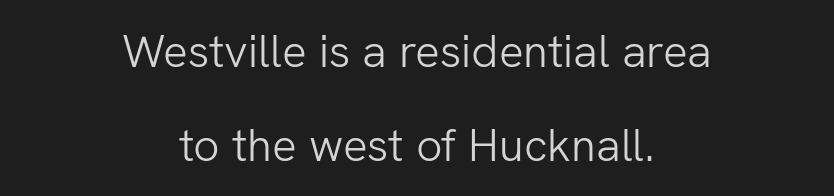
The image shows 46 px light sans-serif type, upright; set centered, loose line spacing (2.04x), normal letter spacing, not underlined; low stroke contrast and a medium x-height.
